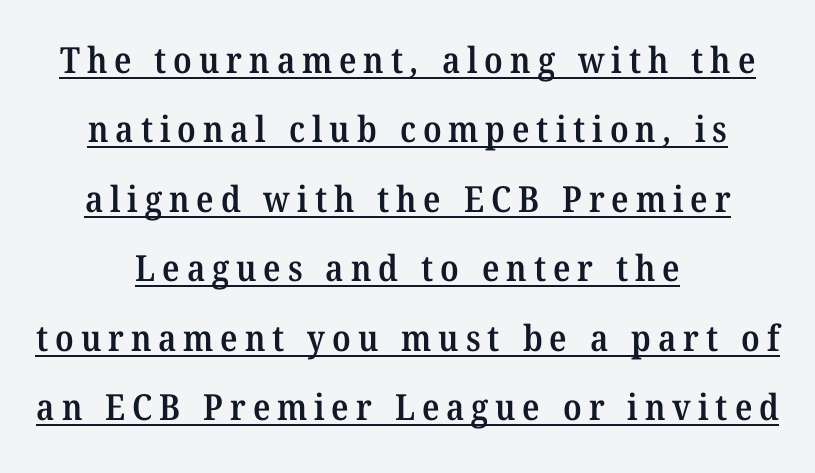
Old-style or modern, the face here clearly has serifs. The face used here is a semibold: visibly heavier than regular, lighter than bold. The lettering is marked with a stroke running underneath it. Casual observation: everything's sitting right in the middle. Think of a printed novel: that variable character pitch is what you see here. Does the leading feel generous? Absolutely, it's lavish.
